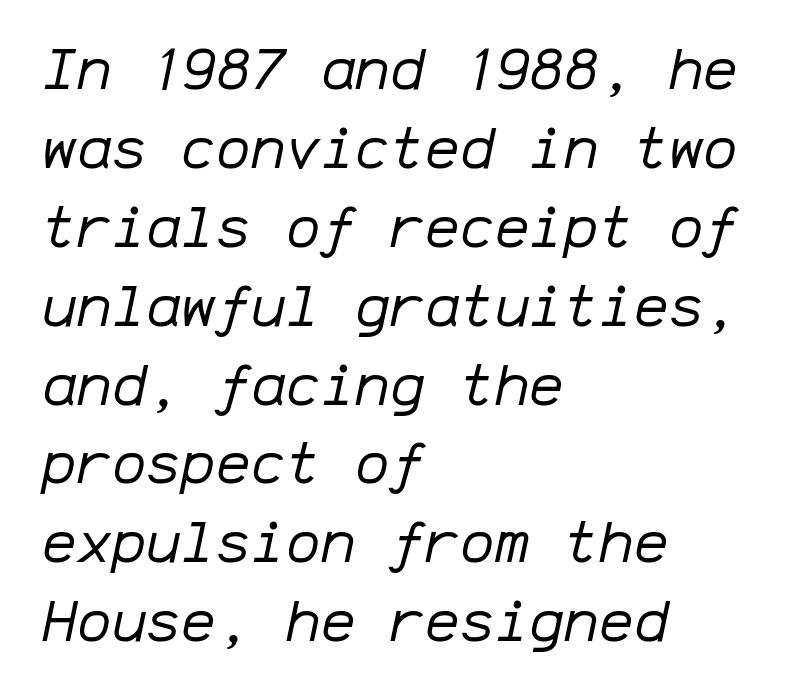
{"italic": "yes", "lean": "right", "slant_degrees": 12, "bold": "no", "weight": "regular", "width": "normal", "stroke_contrast": "low", "x_height": "medium", "monospaced": "yes", "underline": "no", "align": "left", "line_spacing": "normal", "line_spacing_ratio": 1.36, "letter_spacing": "normal", "letter_spacing_em": 0.0, "glyph_px": 58}
